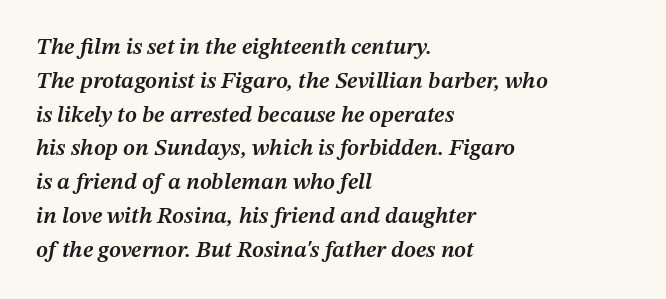
The baseline area is clear. The letters sit at their default tracking, neither squeezed nor spread. Italic: yes, the glyphs are oblique. The paragraph shown leans on its left margin.
